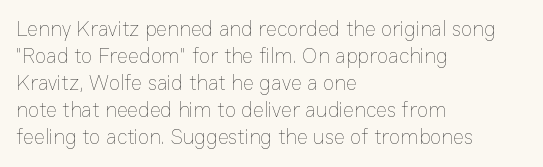
The image shows 21 px text type, upright; set left-aligned, normal line spacing (1.29x), normal letter spacing, not underlined.
